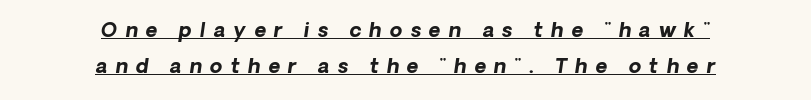
{"italic": "yes", "lean": "right", "slant_degrees": 8, "bold": "yes", "underline": "yes", "align": "center", "line_spacing_ratio": 1.8, "letter_spacing": "wide", "letter_spacing_em": 0.41, "glyph_px": 20}
